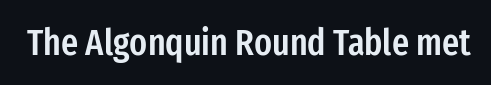
Q: Is the text bold? A: Semi-bold.
Q: Is the text italic (slanted)? A: No, it is upright.
Q: Is the typeface a serif or a sans-serif typeface? A: Sans-serif.
Q: Is the text underlined? A: No.
Q: Is the spacing between letters normal or unusually wide? A: Normal.
Q: Width (condensed, normal, or wide)? A: Condensed.
Q: Stroke contrast? A: Low.
Q: x-height? A: Medium.
Q: Monospaced? A: No.
